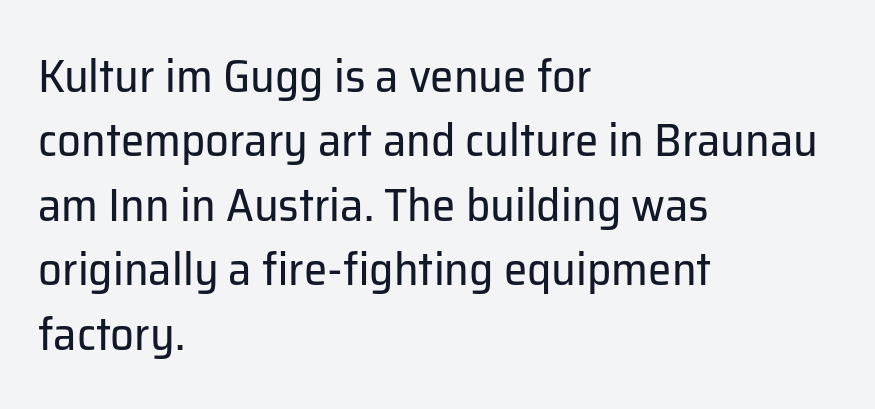
Q: Is the text bold? A: No.
Q: Is the text italic (slanted)? A: No, it is upright.
Q: Is the typeface a serif or a sans-serif typeface? A: Sans-serif.
Q: Is the text underlined? A: No.
Q: How is the paragraph aligned? A: Left-aligned.
Q: Is the spacing between letters normal or unusually wide? A: Normal.
Q: Is the spacing between lines tight, normal or loose? A: Normal.
Q: Width (condensed, normal, or wide)? A: Normal.
Q: Stroke contrast? A: Low.
Q: x-height? A: Medium.
Q: Monospaced? A: No.
